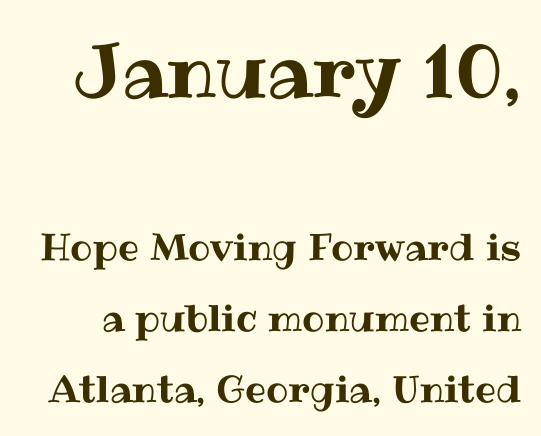
{"italic": "no", "width": "normal", "stroke_contrast": "medium", "x_height": "medium", "monospaced": "no", "underline": "no", "line_spacing": "loose", "line_spacing_ratio": 1.92, "letter_spacing": "normal", "letter_spacing_em": 0.0, "larger_block": "first", "size_ratio": 2.0, "glyph_px": 74}
